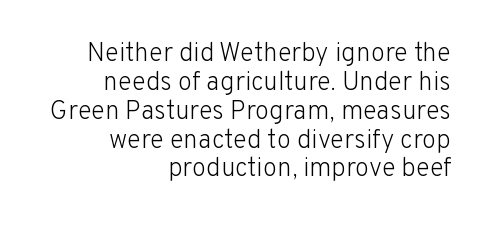
{"italic": "no", "bold": "no", "underline": "no", "align": "right", "line_spacing": "tight", "line_spacing_ratio": 1.11, "letter_spacing": "normal", "letter_spacing_em": 0.0, "glyph_px": 26}
